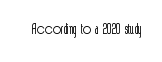
The image shows 21 px text type, upright; set normal letter spacing, not underlined.
